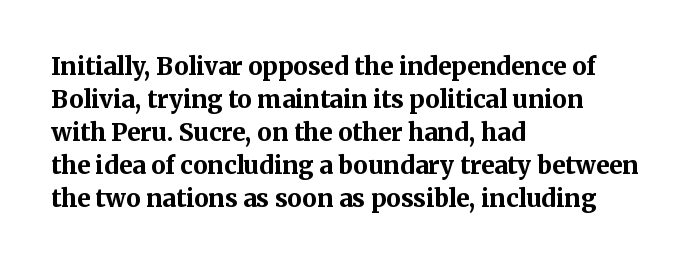
{"italic": "no", "bold": "yes", "underline": "no", "align": "left", "line_spacing": "normal", "line_spacing_ratio": 1.37, "letter_spacing": "normal", "letter_spacing_em": 0.0, "glyph_px": 24}
